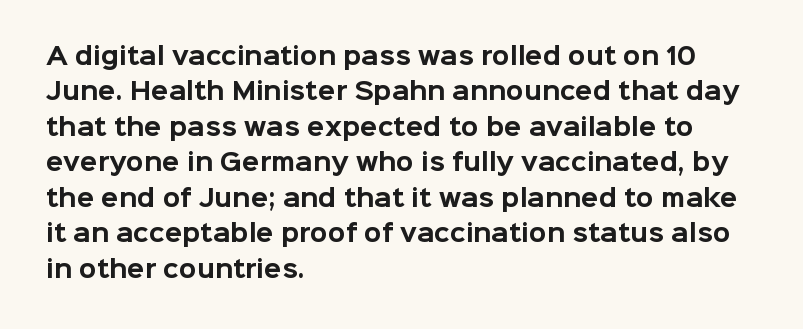
The image shows 23 px bold type, upright; set left-aligned, normal line spacing (1.54x), normal letter spacing, not underlined.
